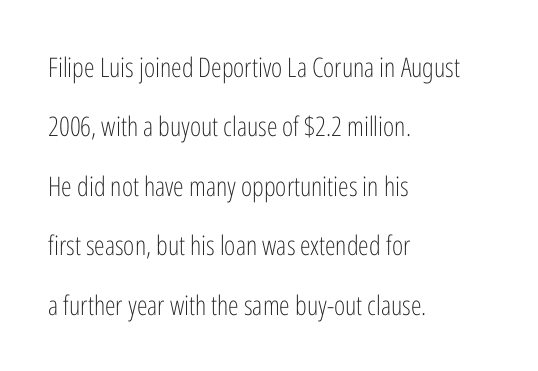
The image shows 27 px text type, upright; set left-aligned, loose line spacing (2.2x), normal letter spacing, not underlined.
